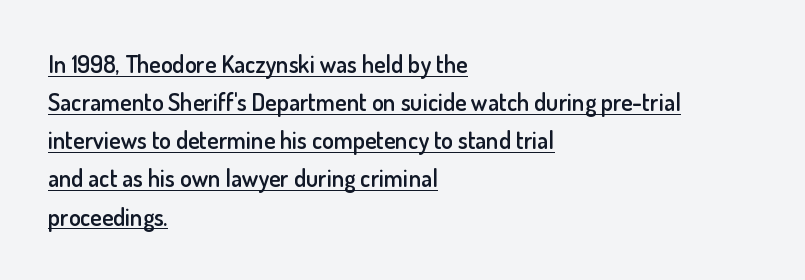
The image shows 24 px text type, upright; set left-aligned, normal line spacing (1.59x), normal letter spacing, underlined.
